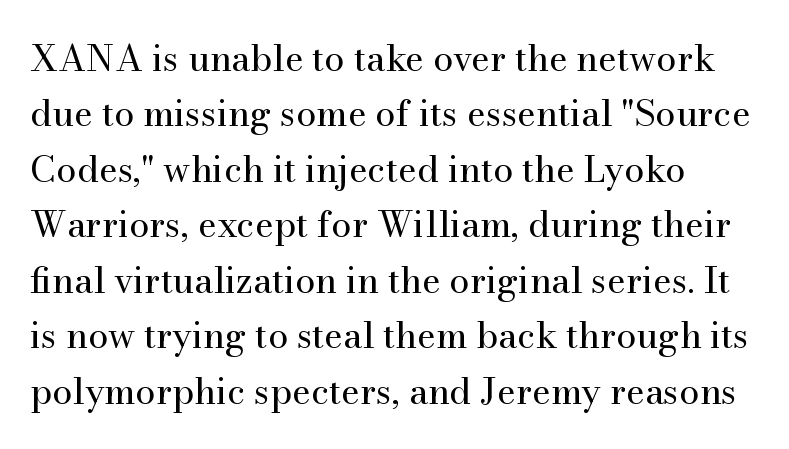
{"serif": "yes", "italic": "no", "bold": "no", "weight": "regular", "width": "normal", "stroke_contrast": "medium", "x_height": "small", "monospaced": "no", "underline": "no", "align": "left", "line_spacing": "normal", "line_spacing_ratio": 1.54, "letter_spacing": "normal", "letter_spacing_em": 0.0, "glyph_px": 36}
